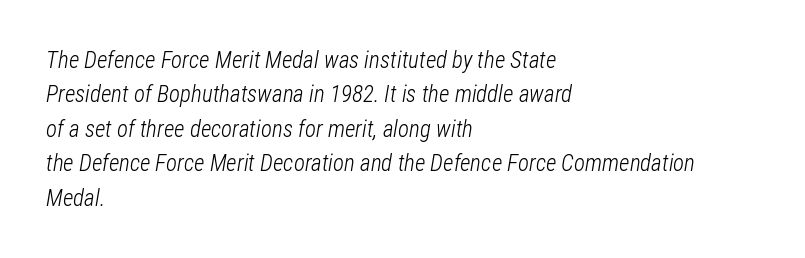
The image shows 23 px text type, italic (leaning right); set left-aligned, normal line spacing (1.5x), normal letter spacing, not underlined.
